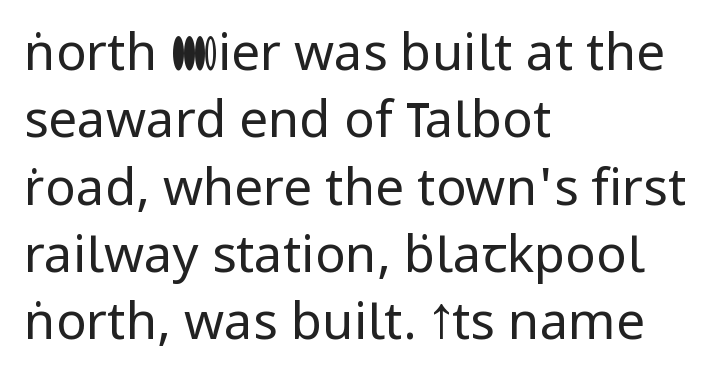
{"serif": "no", "italic": "no", "bold": "no", "weight": "regular", "width": "normal", "stroke_contrast": "low", "x_height": "medium", "monospaced": "no", "underline": "no", "align": "left", "line_spacing": "normal", "line_spacing_ratio": 1.32, "letter_spacing": "normal", "letter_spacing_em": 0.0, "glyph_px": 51}
